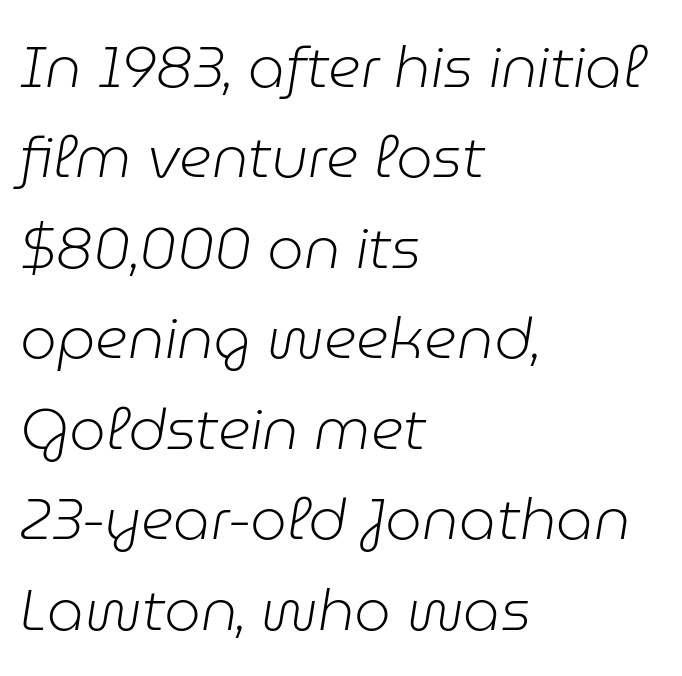
The image shows 58 px light type, italic (leaning right); set left-aligned, normal line spacing (1.56x), normal letter spacing, not underlined; low stroke contrast and a medium x-height.
